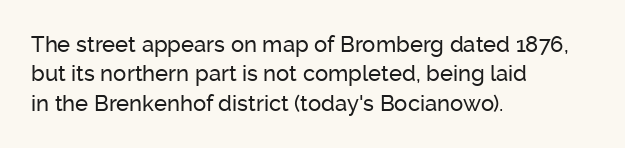
Glyph-to-glyph distance matches everyday printed text. If you drew a ruler down the left edge, every line would touch it. The letters stand upright; this is a roman face. No word sits above an underline. The line-height multiplier appears to be the usual default.
